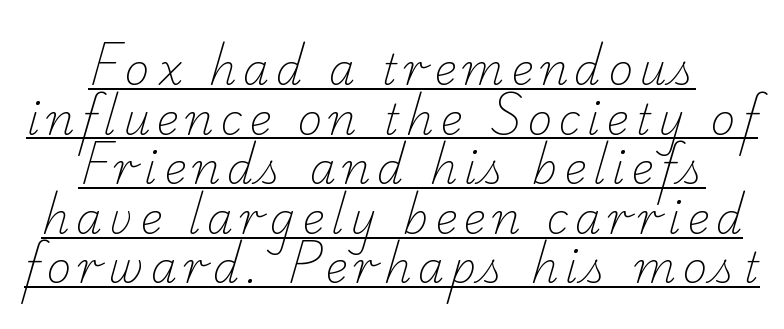
The image shows 42 px light serif type; set line spacing 1.18x, underlined; low stroke contrast and a small x-height.
